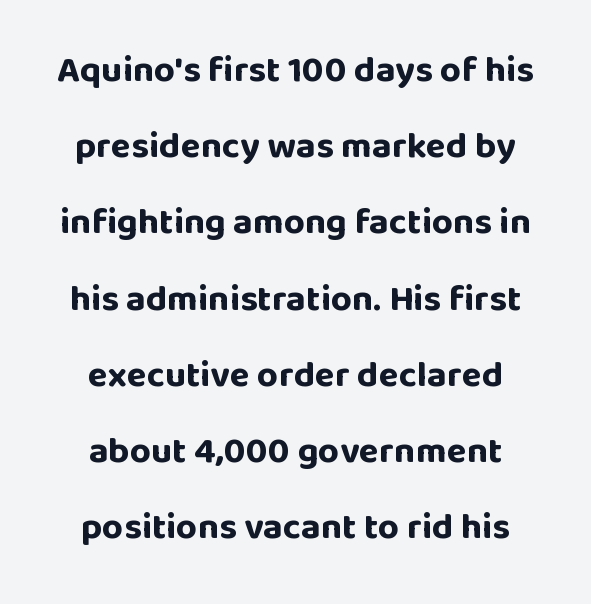
{"serif": "no", "italic": "no", "bold": "yes", "weight": "bold", "width": "normal", "stroke_contrast": "low", "x_height": "large", "monospaced": "no", "underline": "no", "align": "center", "line_spacing": "loose", "line_spacing_ratio": 2.06, "letter_spacing": "normal", "letter_spacing_em": 0.0, "glyph_px": 37}
